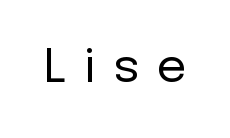
Q: Is the text bold? A: No.
Q: Is the text italic (slanted)? A: No, it is upright.
Q: Is the typeface a serif or a sans-serif typeface? A: Sans-serif.
Q: Is the text underlined? A: No.
Q: Is the spacing between letters normal or unusually wide? A: Unusually wide.
Q: Width (condensed, normal, or wide)? A: Normal.
Q: Stroke contrast? A: Low.
Q: x-height? A: Medium.
Q: Monospaced? A: No.
